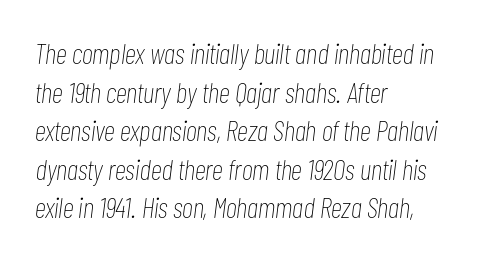
Leading matches the norm, producing a regular column. A typesetter would call this proportional, since set widths differ per character. The lines in this sample share a left origin and differ only in where they stop. Descenders are the only things crossing below the line.
